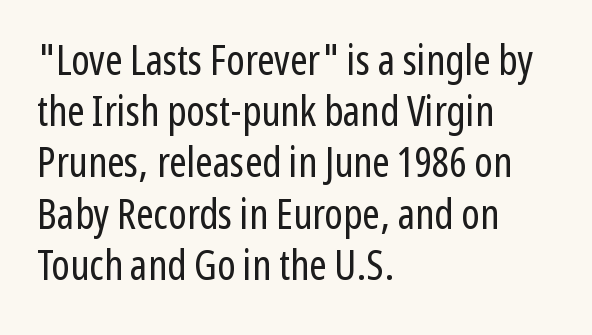
Caption: standard tracking, unaltered. The glyphs in this specimen are sans serif. Check under the words: just untouched page. Heft: none added — not bold. A student would call this left alignment; a typographer would say flush left, rag right.
